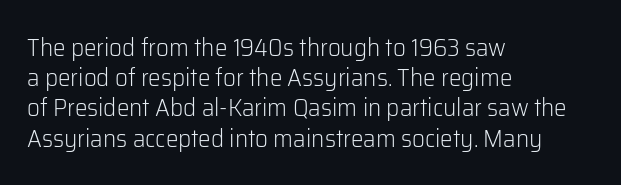
The image shows 25 px text type, upright; set left-aligned, line spacing 1.21x, normal letter spacing, not underlined.
